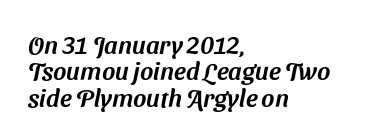
{"underline": "no", "align": "left", "line_spacing": "tight", "line_spacing_ratio": 1.06, "letter_spacing": "normal", "letter_spacing_em": 0.0, "glyph_px": 25}
